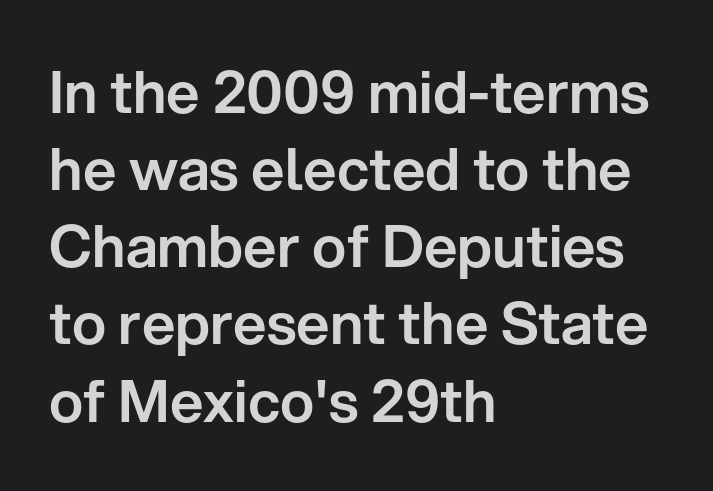
Q: Is the text italic (slanted)? A: No, it is upright.
Q: Is the typeface a serif or a sans-serif typeface? A: Sans-serif.
Q: Is the text underlined? A: No.
Q: How is the paragraph aligned? A: Left-aligned.
Q: Is the spacing between letters normal or unusually wide? A: Normal.
Q: Is the spacing between lines tight, normal or loose? A: Normal.
Q: Width (condensed, normal, or wide)? A: Normal.
Q: Stroke contrast? A: Low.
Q: x-height? A: Medium.
Q: Monospaced? A: No.
